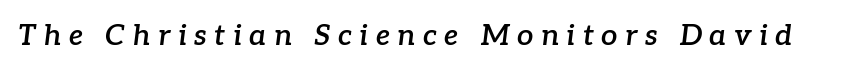
Q: Is the text bold? A: Semi-bold.
Q: Is the text italic (slanted)? A: Yes, it leans right by about 7 degrees.
Q: Is the typeface a serif or a sans-serif typeface? A: Serif.
Q: Is the text underlined? A: No.
Q: Is the spacing between letters normal or unusually wide? A: Unusually wide.
Q: Width (condensed, normal, or wide)? A: Normal.
Q: Stroke contrast? A: Low.
Q: x-height? A: Medium.
Q: Monospaced? A: No.
